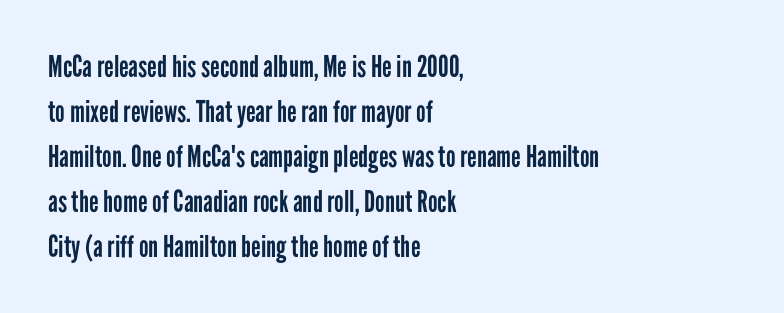
{"serif": "no", "italic": "no", "bold": "no", "weight": "regular", "width": "condensed", "stroke_contrast": "low", "x_height": "medium", "monospaced": "no", "underline": "no", "align": "left", "line_spacing": "normal", "line_spacing_ratio": 1.5, "letter_spacing": "normal", "letter_spacing_em": 0.0, "glyph_px": 30}
